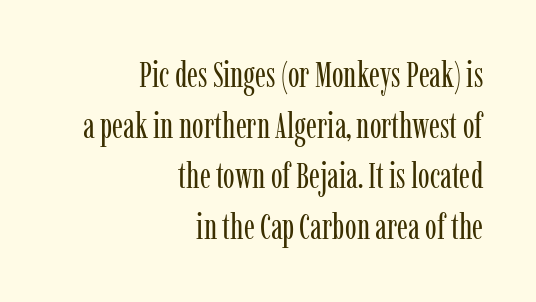
{"serif": "yes", "italic": "no", "bold": "no", "weight": "regular", "width": "condensed", "stroke_contrast": "low", "x_height": "medium", "monospaced": "no", "underline": "no", "align": "right", "line_spacing": "normal", "line_spacing_ratio": 1.45, "letter_spacing": "normal", "letter_spacing_em": 0.0, "glyph_px": 35}
